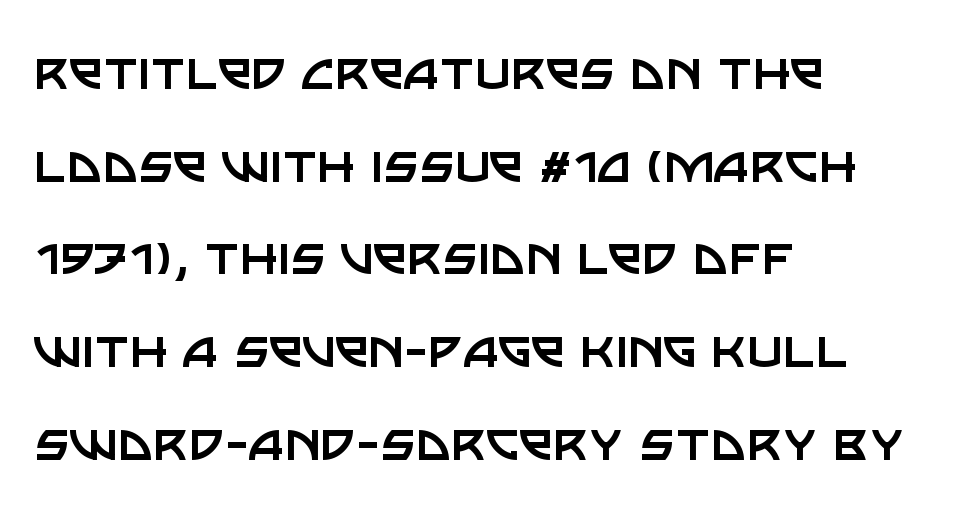
{"serif": "no", "italic": "no", "bold": "no", "weight": "regular", "width": "normal", "stroke_contrast": "low", "x_height": "large", "monospaced": "no", "underline": "no", "align": "left", "line_spacing": "normal", "line_spacing_ratio": 1.52, "letter_spacing": "normal", "letter_spacing_em": 0.0, "glyph_px": 61}
